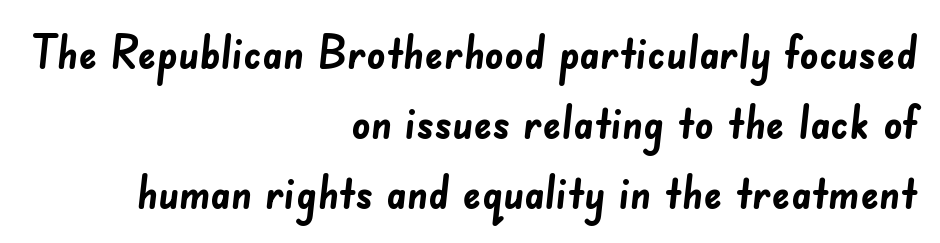
The image shows 46 px semibold sans-serif type; set right-aligned, normal line spacing (1.52x), normal letter spacing, not underlined; low stroke contrast and a small x-height.
